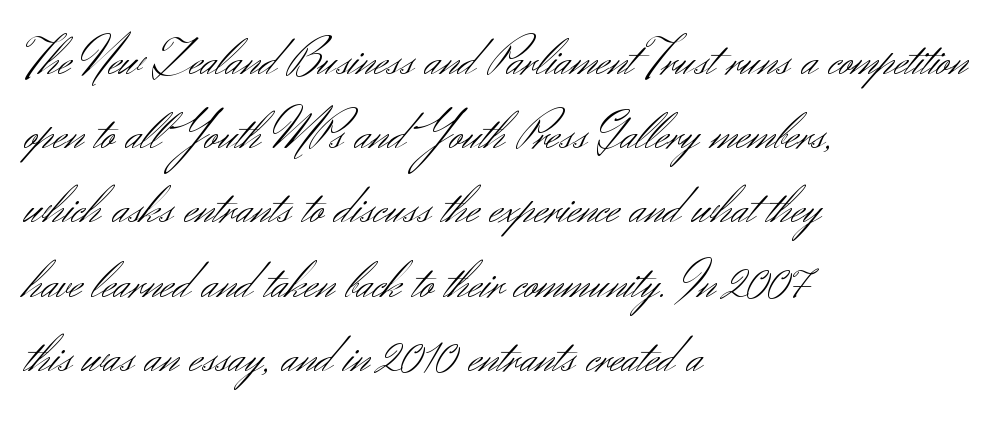
Q: Is the text bold? A: No.
Q: Is the text italic (slanted)? A: Yes.
Q: Is the typeface a serif or a sans-serif typeface? A: Sans-serif.
Q: Is the text underlined? A: No.
Q: How is the paragraph aligned? A: Left-aligned.
Q: Is the spacing between letters normal or unusually wide? A: Normal.
Q: Is the spacing between lines tight, normal or loose? A: Normal.
Q: Width (condensed, normal, or wide)? A: Normal.
Q: Stroke contrast? A: Medium.
Q: x-height? A: Small.
Q: Monospaced? A: No.
